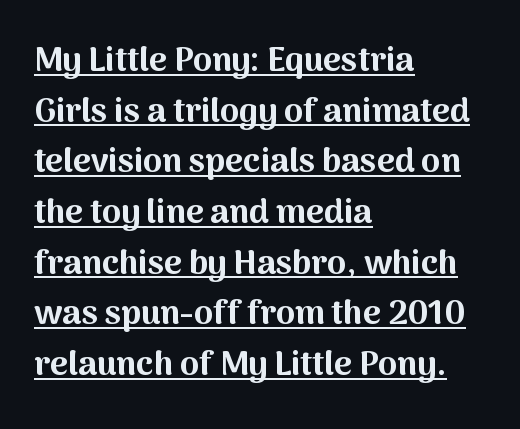
The image shows 34 px bold sans-serif type, upright; set left-aligned, normal line spacing (1.49x), normal letter spacing, underlined; medium stroke contrast and a medium x-height.
